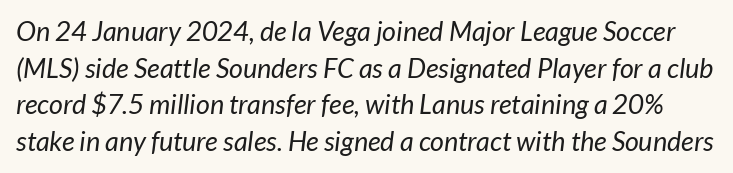
Q: Is the text bold? A: No.
Q: Is the text underlined? A: No.
Q: Is the spacing between letters normal or unusually wide? A: Normal.
Q: Is the spacing between lines tight, normal or loose? A: Normal.
